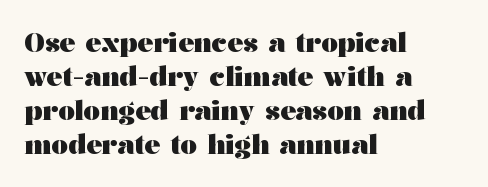
{"italic": "no", "bold": "yes", "underline": "no", "align": "left", "line_spacing": "normal", "line_spacing_ratio": 1.31, "letter_spacing": "normal", "letter_spacing_em": 0.0, "glyph_px": 26}
